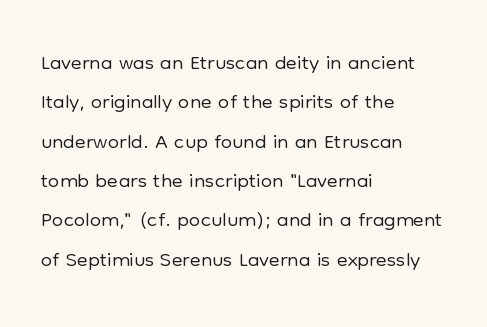
Q: Is the text bold? A: No.
Q: Is the text italic (slanted)? A: No, it is upright.
Q: Is the typeface a serif or a sans-serif typeface? A: Sans-serif.
Q: Is the text underlined? A: No.
Q: How is the paragraph aligned? A: Left-aligned.
Q: Is the spacing between letters normal or unusually wide? A: Normal.
Q: Width (condensed, normal, or wide)? A: Normal.
Q: Stroke contrast? A: Low.
Q: x-height? A: Medium.
Q: Monospaced? A: No.
